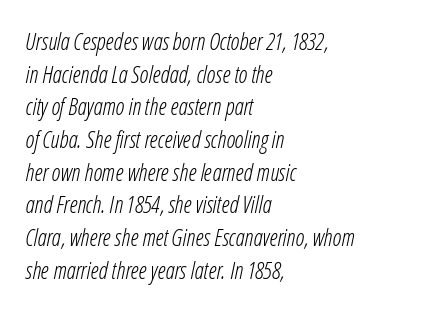
The passage shown is not underscored anywhere. The rag falls on the right side of this text block. Evenly set lines give the paragraph a standard silhouette. The tracking reads as untouched default to a designer's eye. The typesetting does not lean heavy: it is not bold. There's an unmistakable incline to the writing here.
